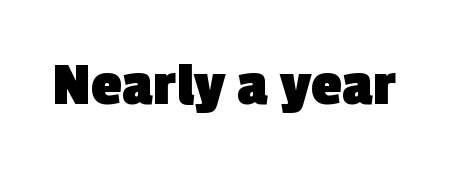
Varying glyph widths throughout — classic text-font behaviour. The gap between lines stays unmarked. Letterform terminals end flat and unadorned throughout the passage. Short note: letters normally spaced. Students, this is bold: see how much ink each stroke carries.
